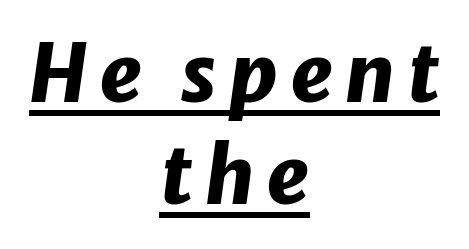
The paragraph has two soft edges and a firm central axis. Has an underline been added? It has. The passage shown stacks its lines at a standard gap. In terms of posture, this sample is oblique. Proportional: the letters do not fall into vertical columns.
